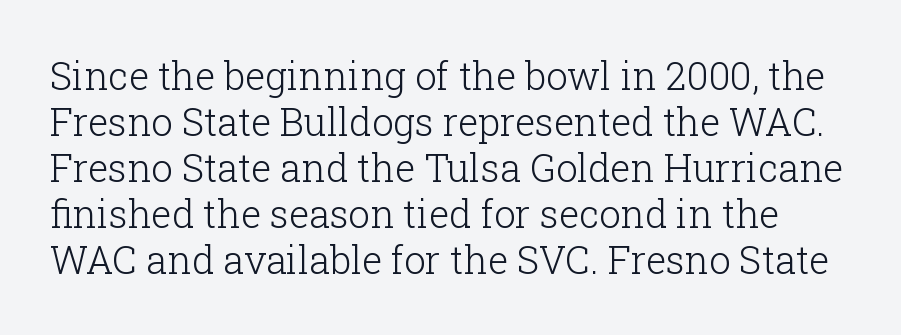
Q: Is the text bold? A: No.
Q: Is the text italic (slanted)? A: No, it is upright.
Q: Is the typeface a serif or a sans-serif typeface? A: Serif.
Q: Is the text underlined? A: No.
Q: Is the spacing between letters normal or unusually wide? A: Normal.
Q: Width (condensed, normal, or wide)? A: Normal.
Q: Stroke contrast? A: Low.
Q: x-height? A: Medium.
Q: Monospaced? A: No.
